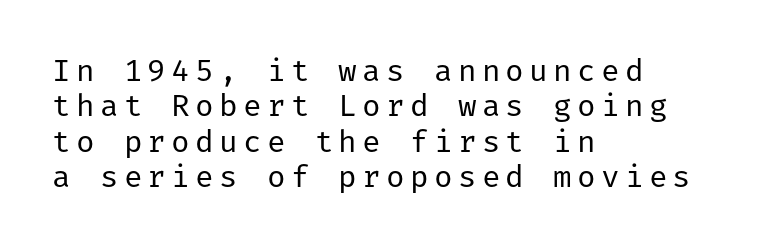
{"serif": "no", "italic": "no", "bold": "no", "weight": "regular", "width": "normal", "stroke_contrast": "low", "x_height": "medium", "underline": "no", "align": "left", "line_spacing": "tight", "line_spacing_ratio": 1.14, "glyph_px": 31}
